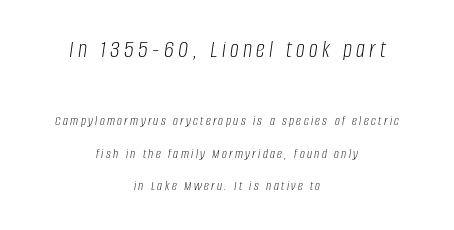
{"italic": "yes", "lean": "right", "slant_degrees": 8, "bold": "no", "underline": "no", "align": "center", "line_spacing": "loose", "line_spacing_ratio": 2.33, "larger_block": "first", "size_ratio": 1.79, "glyph_px": 25}
